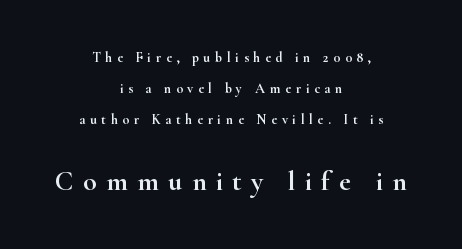
The image shows 28 px wide serif type, upright; set centered, loose line spacing (2.21x), unusually wide letter spacing (+0.33 em), not underlined; the second (bottom) block is 2.0x larger; high stroke contrast and a small x-height.
